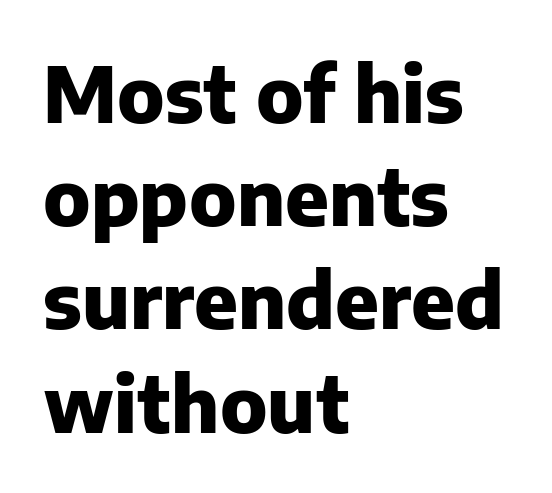
{"serif": "no", "italic": "no", "bold": "yes", "weight": "heavy", "width": "normal", "stroke_contrast": "low", "x_height": "medium", "monospaced": "no", "underline": "no", "align": "left", "line_spacing": "normal", "line_spacing_ratio": 1.34, "letter_spacing": "normal", "letter_spacing_em": 0.0, "glyph_px": 77}
